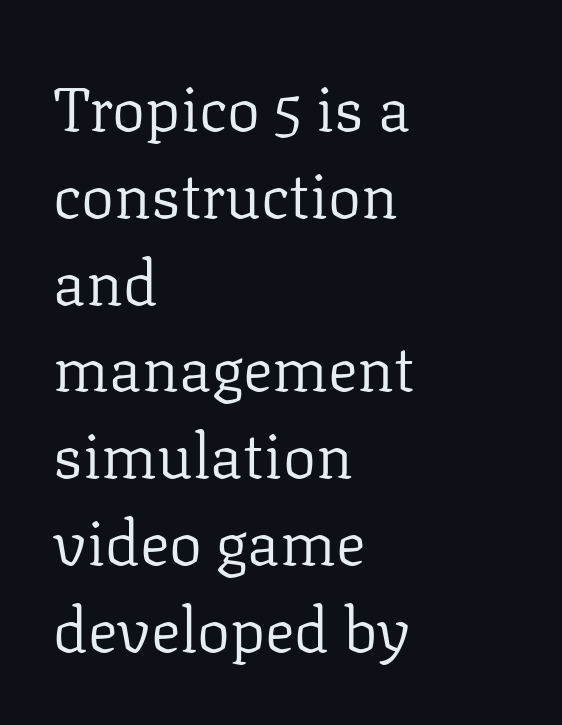
The typesetter chose a ragged-right arrangement here. The strokes carry an ordinary text weight at most. The type family on display is of the serif kind. The leading is moderate, giving the passage an even texture. This sample uses plain, unmodified letter spacing. The space beneath each line is pristine and unruled.
